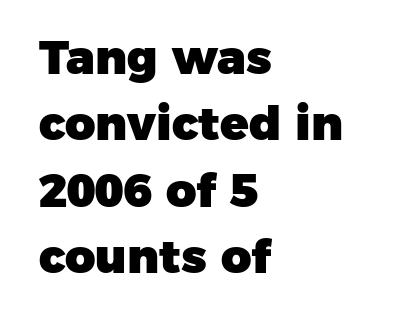
Each glyph is drawn with heavy, bold strokes. Teacher's note: observe the even left margin — that is flush-left alignment. A typesetter would call this zero additional tracking. The letters advance in unequal steps, a hallmark of proportional type. The strip under each line holds only bare page.
